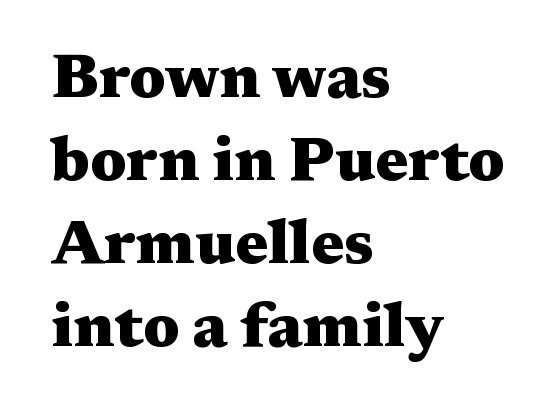
Q: Is the text bold? A: Yes.
Q: Is the text italic (slanted)? A: No, it is upright.
Q: Is the typeface a serif or a sans-serif typeface? A: Serif.
Q: Is the text underlined? A: No.
Q: How is the paragraph aligned? A: Left-aligned.
Q: Is the spacing between letters normal or unusually wide? A: Normal.
Q: Is the spacing between lines tight, normal or loose? A: Normal.
Q: Width (condensed, normal, or wide)? A: Wide.
Q: Stroke contrast? A: Medium.
Q: x-height? A: Medium.
Q: Monospaced? A: No.
